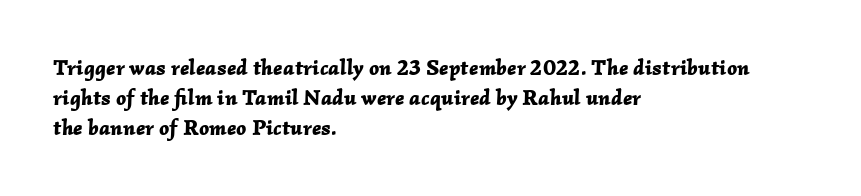
Q: Is the text bold? A: Yes.
Q: Is the text italic (slanted)? A: Yes, it leans right by about 2 degrees.
Q: Is the text underlined? A: No.
Q: How is the paragraph aligned? A: Left-aligned.
Q: Is the spacing between letters normal or unusually wide? A: Normal.
Q: Is the spacing between lines tight, normal or loose? A: Normal.
